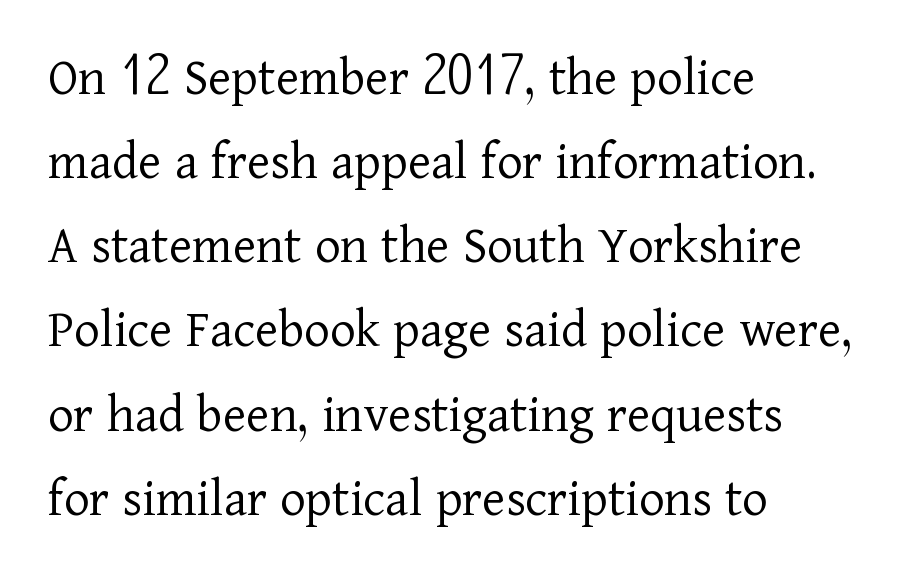
Q: Is the text bold? A: No.
Q: Is the text italic (slanted)? A: No, it is upright.
Q: Is the typeface a serif or a sans-serif typeface? A: Serif.
Q: Is the text underlined? A: No.
Q: How is the paragraph aligned? A: Left-aligned.
Q: Is the spacing between letters normal or unusually wide? A: Normal.
Q: Is the spacing between lines tight, normal or loose? A: Normal.
Q: Width (condensed, normal, or wide)? A: Normal.
Q: Stroke contrast? A: Low.
Q: x-height? A: Medium.
Q: Monospaced? A: No.
